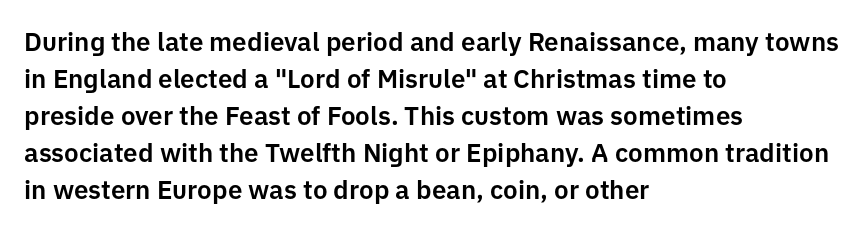
The image shows 26 px text type, upright; set left-aligned, normal line spacing (1.42x), normal letter spacing, not underlined.
